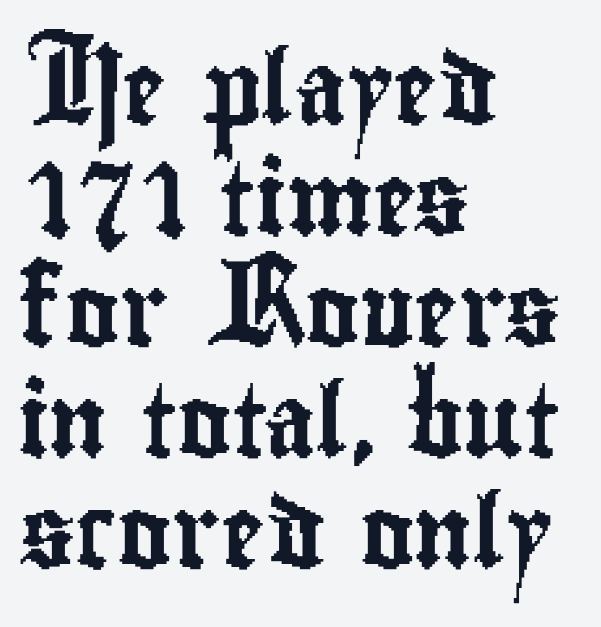
The typesetter chose a ragged-right arrangement here. Letter spacing: default. Do the letters lean? They stand straight. Type style note: lacks serifs.
